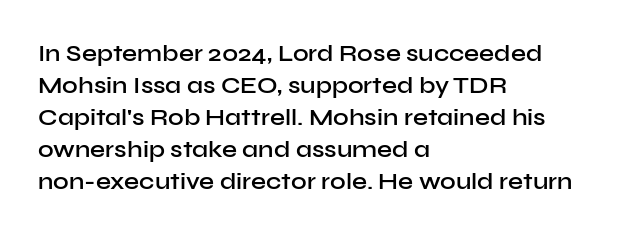
The foot of each line stays bare and open. Weight check: semibold — heavier than regular, not quite bold. Summary of vertical rhythm: regular, with standard interline spacing. Alignment: flush left.
